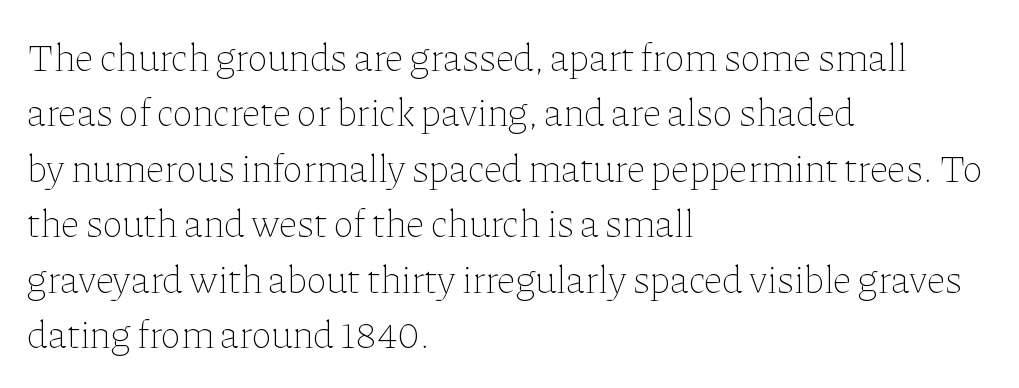
The image shows 39 px thin type, upright; set left-aligned, normal line spacing (1.42x), normal letter spacing, not underlined; low stroke contrast and a medium x-height.
